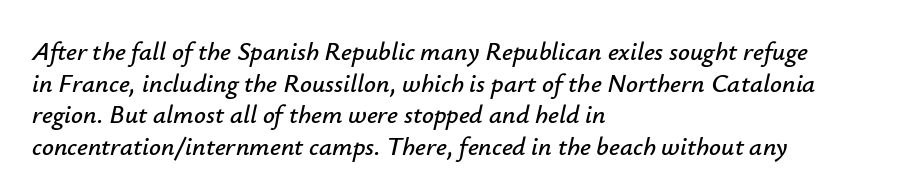
Horizontally, the lines are justified to the leading edge only. Notice how the stems are inclined rather than vertical — that's the hallmark of italics. The passage shown has conventional tracking throughout. Quick note: underline off.
